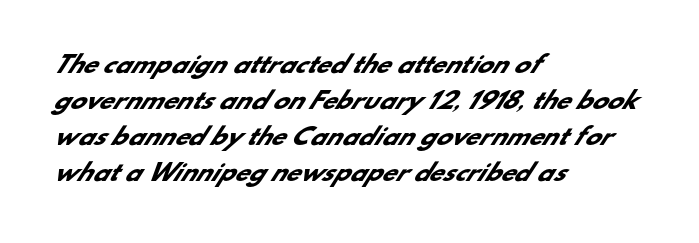
The image shows 23 px bold type; set left-aligned, normal line spacing (1.57x), normal letter spacing, not underlined.
